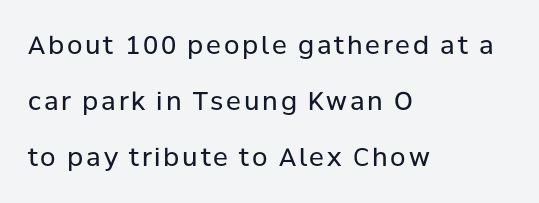
{"italic": "no", "bold": "no", "underline": "no", "align": "left", "line_spacing": "loose", "line_spacing_ratio": 2.25, "glyph_px": 25}
